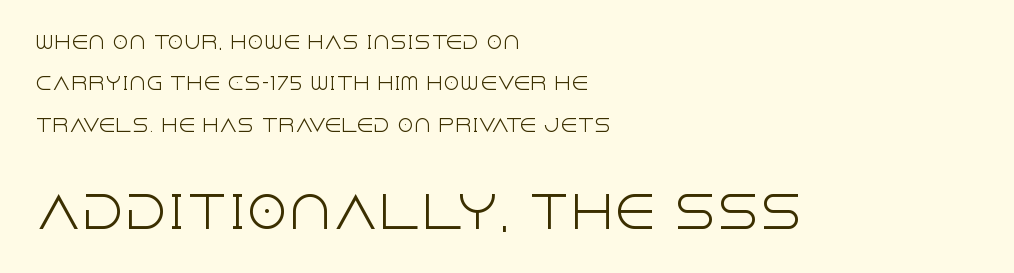
Q: Is the text bold? A: No.
Q: Is the text italic (slanted)? A: No, it is upright.
Q: Is the typeface a serif or a sans-serif typeface? A: Sans-serif.
Q: Is the text underlined? A: No.
Q: How is the paragraph aligned? A: Left-aligned.
Q: Is the spacing between letters normal or unusually wide? A: Normal.
Q: Is the spacing between lines tight, normal or loose? A: Loose.
Q: Which block of text is set in a larger size, the first (top) or the second (bottom)? A: The second (bottom) one.
Q: Width (condensed, normal, or wide)? A: Normal.
Q: x-height? A: Large.
Q: Monospaced? A: No.
